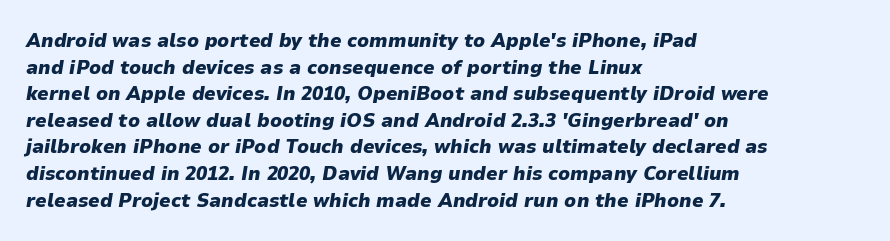
{"italic": "yes", "lean": "right", "slant_degrees": 9, "bold": "yes", "underline": "no", "align": "left", "line_spacing": "normal", "line_spacing_ratio": 1.33, "letter_spacing": "normal", "letter_spacing_em": 0.0, "glyph_px": 20}
